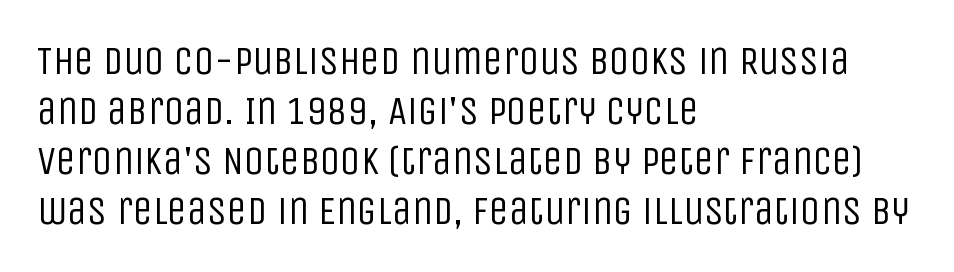
A student would call this left alignment; a typographer would say flush left, rag right. Reading down the column, the eye jumps a familiar distance to each next line. Upright lettering throughout. Weight: in the light-to-regular range. This rendering leaves character spacing at its baseline value. Here the designer chose a conventional face with non-uniform glyph widths.
